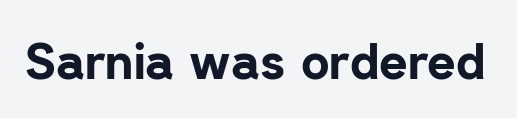
{"serif": "no", "italic": "no", "bold": "yes", "weight": "bold", "width": "normal", "stroke_contrast": "low", "x_height": "medium", "monospaced": "no", "underline": "no", "letter_spacing": "normal", "letter_spacing_em": 0.0, "glyph_px": 49}
